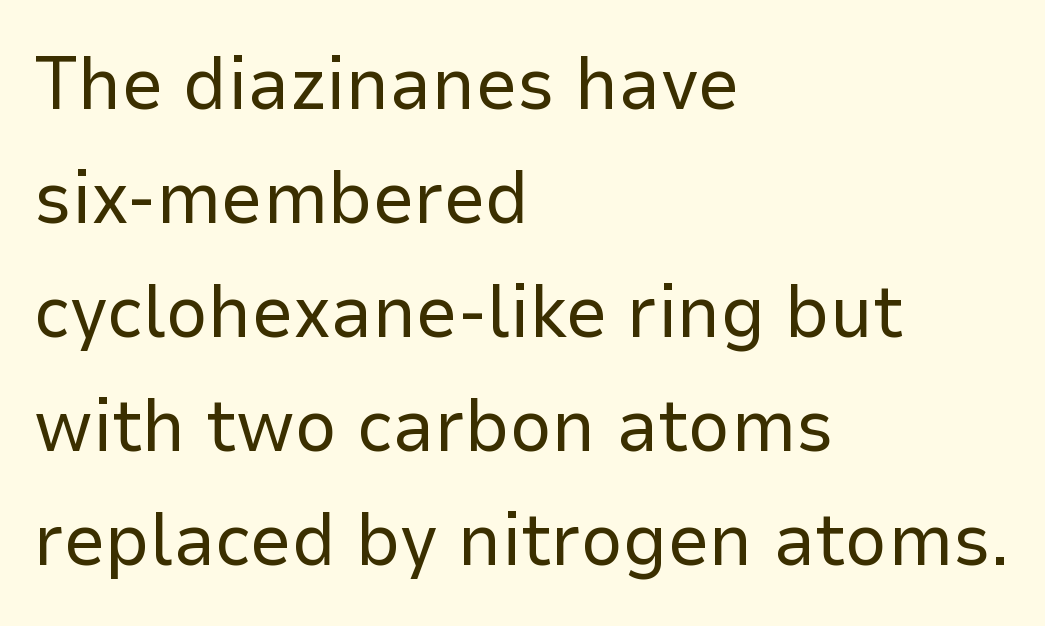
{"serif": "no", "italic": "no", "bold": "no", "weight": "regular", "width": "normal", "stroke_contrast": "low", "x_height": "medium", "monospaced": "no", "underline": "no", "align": "left", "line_spacing": "normal", "line_spacing_ratio": 1.54, "letter_spacing": "normal", "letter_spacing_em": 0.0, "glyph_px": 74}
